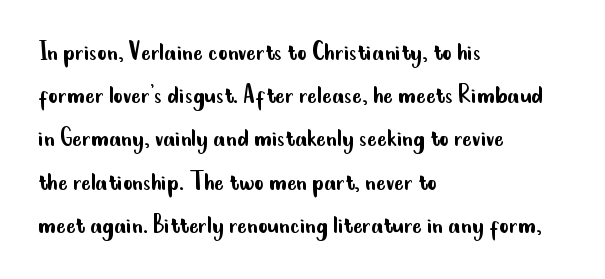
The image shows 29 px regular-weight, condensed sans-serif type, upright; set left-aligned, normal line spacing (1.49x), normal letter spacing, not underlined; low stroke contrast and a small x-height.
